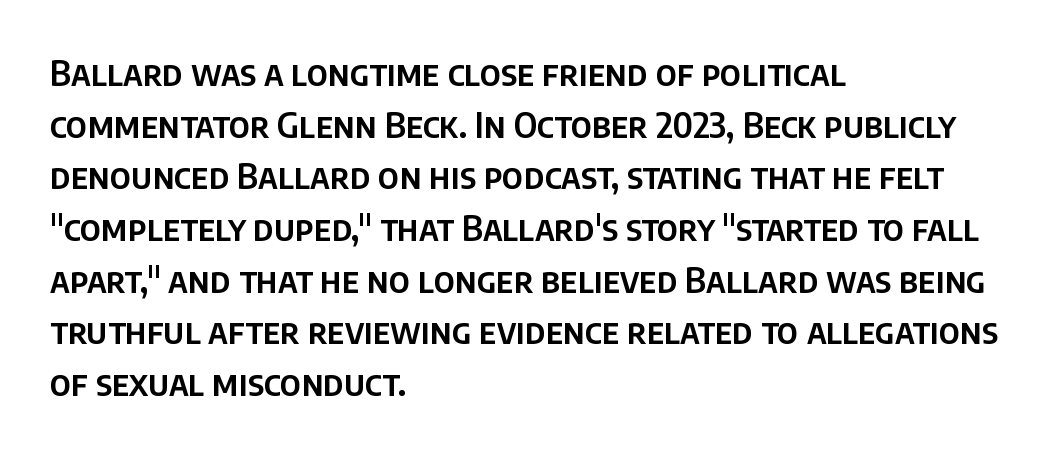
Q: Is the text italic (slanted)? A: No, it is upright.
Q: Is the typeface a serif or a sans-serif typeface? A: Sans-serif.
Q: Is the text underlined? A: No.
Q: How is the paragraph aligned? A: Left-aligned.
Q: Is the spacing between letters normal or unusually wide? A: Normal.
Q: Is the spacing between lines tight, normal or loose? A: Normal.
Q: Width (condensed, normal, or wide)? A: Normal.
Q: Stroke contrast? A: Low.
Q: x-height? A: Large.
Q: Monospaced? A: No.
